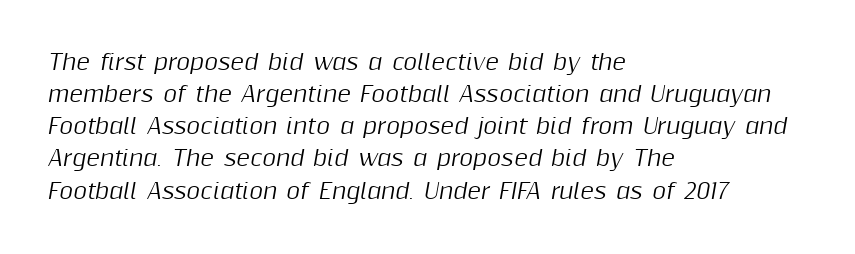
Slanted lettering throughout. Between one letter and the next there's only the usual sliver of space. Leftover space on each line is placed entirely after the last word. Regarding leading, the lines here are spaced in the standard way. A clean baseline with only descenders dipping below it.
